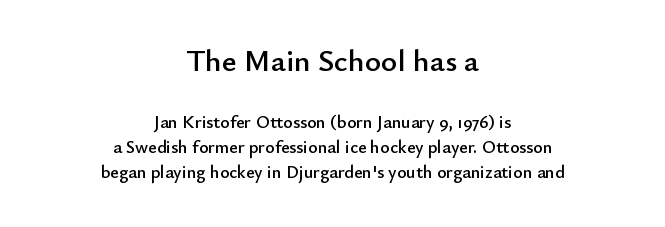
{"serif": "no", "italic": "no", "width": "normal", "stroke_contrast": "low", "x_height": "small", "monospaced": "no", "underline": "no", "align": "center", "line_spacing": "normal", "line_spacing_ratio": 1.41, "letter_spacing": "normal", "letter_spacing_em": 0.0, "larger_block": "first", "size_ratio": 1.72, "glyph_px": 31}
